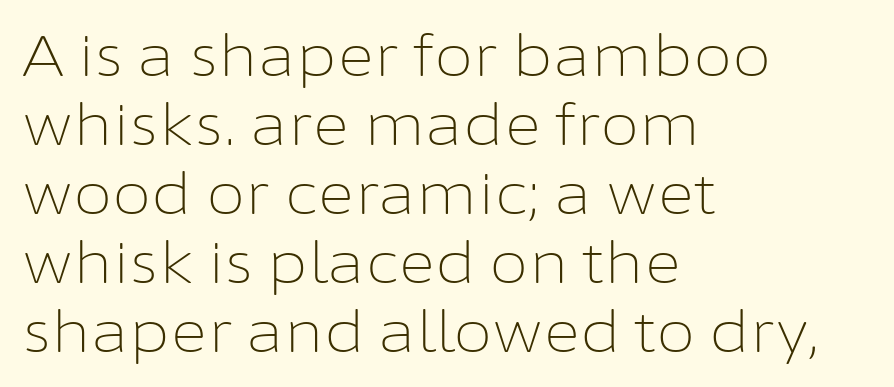
{"serif": "no", "italic": "no", "bold": "no", "weight": "light", "width": "normal", "stroke_contrast": "low", "x_height": "medium", "monospaced": "no", "underline": "no", "align": "left", "line_spacing_ratio": 1.21, "letter_spacing": "normal", "letter_spacing_em": 0.0, "glyph_px": 57}
